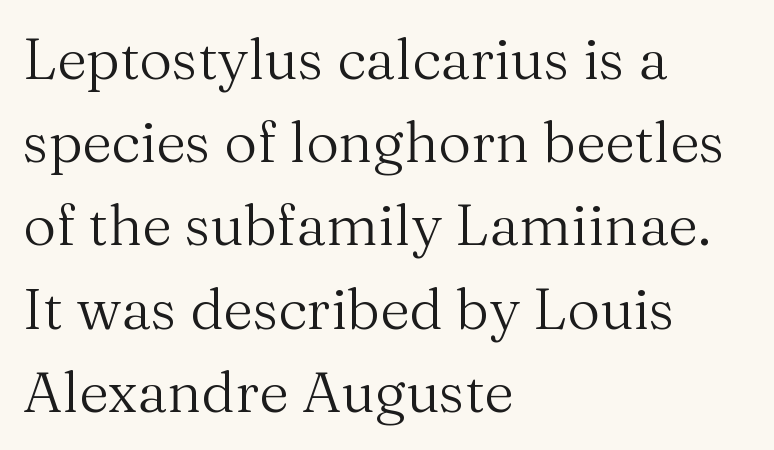
Q: Is the text bold? A: No.
Q: Is the text italic (slanted)? A: No, it is upright.
Q: Is the typeface a serif or a sans-serif typeface? A: Serif.
Q: Is the text underlined? A: No.
Q: How is the paragraph aligned? A: Left-aligned.
Q: Is the spacing between letters normal or unusually wide? A: Normal.
Q: Is the spacing between lines tight, normal or loose? A: Normal.
Q: Width (condensed, normal, or wide)? A: Normal.
Q: Stroke contrast? A: Medium.
Q: x-height? A: Medium.
Q: Monospaced? A: No.
